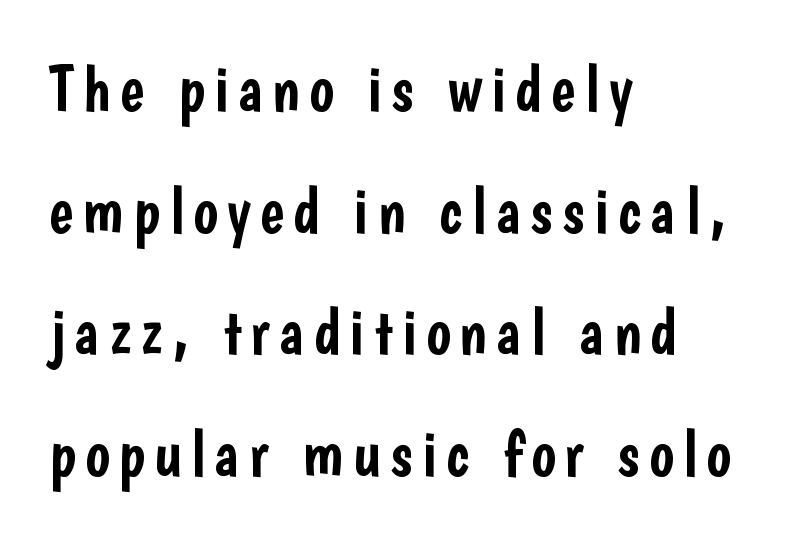
{"serif": "no", "italic": "no", "width": "condensed", "stroke_contrast": "low", "x_height": "medium", "monospaced": "no", "underline": "no", "align": "left", "line_spacing_ratio": 1.87, "glyph_px": 65}
